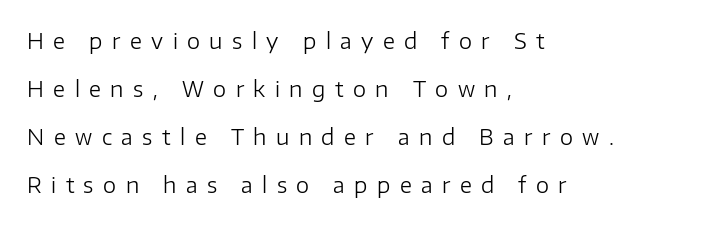
Vertical spacing — loose. Caption: multi-line text, flush left, ragged right. Style check: upright. Letter spacing: wide. Lines of text with bare space underneath.
